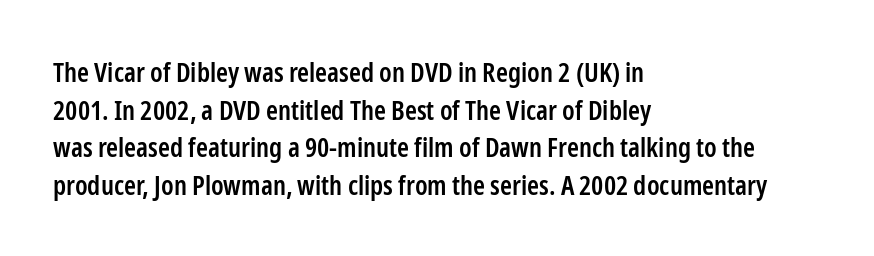
The image shows 27 px text type, upright; set left-aligned, normal line spacing (1.39x), normal letter spacing, not underlined.
